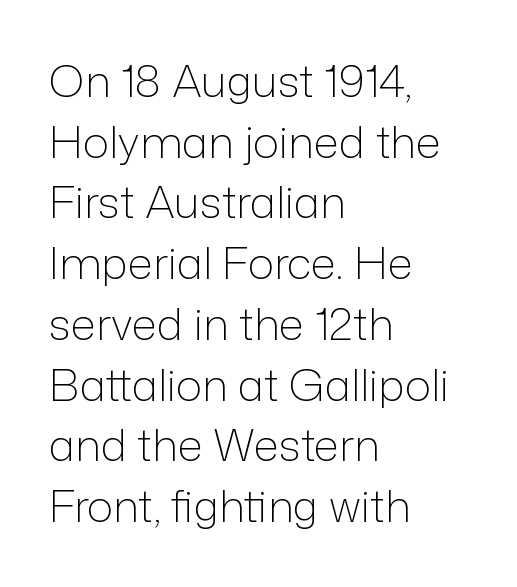
Horizontal alignment here is leftward, the default for most running prose. To sum up the face: it is a sans, with no serifs. The face looks like a standard text weight, possibly lighter. This rendering leaves character spacing at its baseline value. Character widths vary here, with narrow letters taking less room than wide ones.
